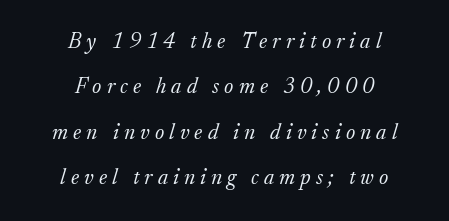
The image shows 22 px text type, italic (leaning right); set centered, loose line spacing (2.06x), unusually wide letter spacing (+0.23 em), not underlined.
